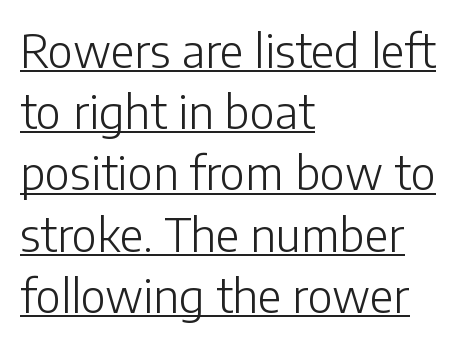
Q: Is the text bold? A: No.
Q: Is the text italic (slanted)? A: No, it is upright.
Q: Is the typeface a serif or a sans-serif typeface? A: Sans-serif.
Q: Is the text underlined? A: Yes.
Q: How is the paragraph aligned? A: Left-aligned.
Q: Is the spacing between letters normal or unusually wide? A: Normal.
Q: Is the spacing between lines tight, normal or loose? A: Normal.
Q: Width (condensed, normal, or wide)? A: Normal.
Q: Stroke contrast? A: Low.
Q: x-height? A: Medium.
Q: Monospaced? A: No.
